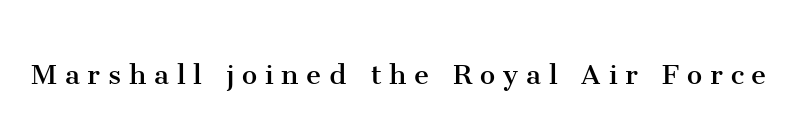
The letterforms sit at book weight or below. Nobody drew a line under any word here. You can tell it's not italic because the verticals are truly vertical. Inter-character spacing is expanded well beyond the font's built-in metrics. Examine the stroke ends and you'll spot serifs. Do the characters align in a grid? No, the font is proportional.
